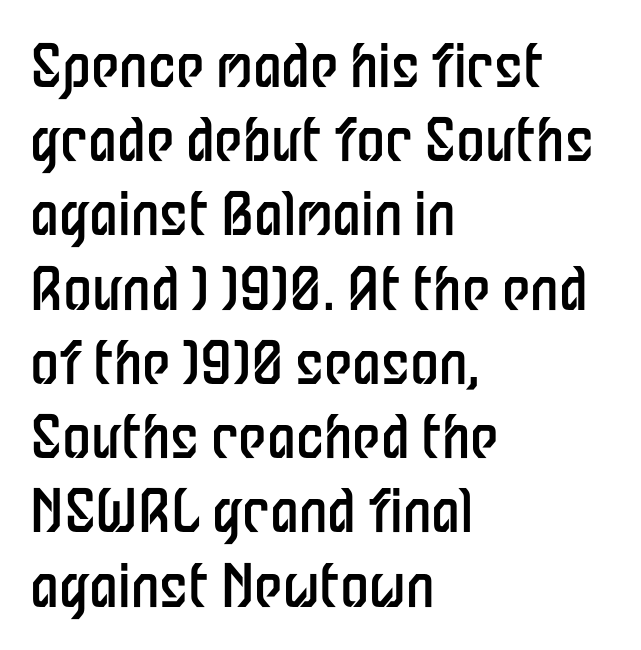
{"serif": "no", "italic": "no", "bold": "no", "weight": "regular", "width": "condensed", "stroke_contrast": "low", "x_height": "medium", "monospaced": "no", "underline": "no", "align": "left", "line_spacing": "normal", "line_spacing_ratio": 1.28, "letter_spacing": "normal", "letter_spacing_em": 0.0, "glyph_px": 58}
